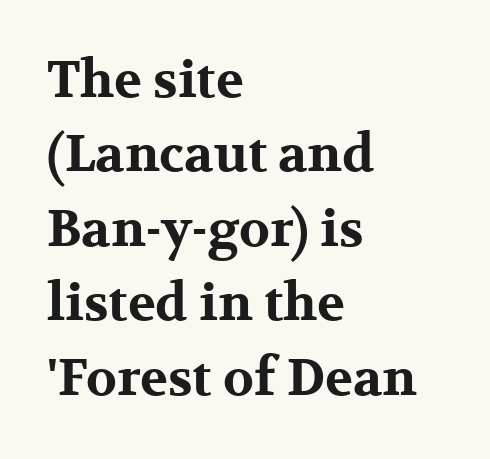
{"serif": "yes", "italic": "no", "bold": "yes", "weight": "bold", "width": "wide", "stroke_contrast": "medium", "x_height": "medium", "monospaced": "no", "underline": "no", "align": "left", "line_spacing": "normal", "line_spacing_ratio": 1.46, "letter_spacing": "normal", "letter_spacing_em": 0.0, "glyph_px": 51}
